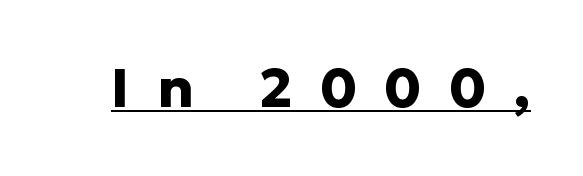
{"serif": "no", "italic": "no", "bold": "yes", "weight": "heavy", "width": "normal", "stroke_contrast": "low", "x_height": "medium", "monospaced": "no", "underline": "yes", "letter_spacing": "wide", "letter_spacing_em": 0.49, "glyph_px": 55}
